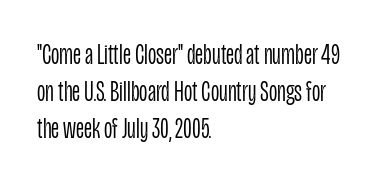
Q: Is the text bold? A: No.
Q: Is the text italic (slanted)? A: No, it is upright.
Q: Is the typeface a serif or a sans-serif typeface? A: Sans-serif.
Q: Is the text underlined? A: No.
Q: How is the paragraph aligned? A: Left-aligned.
Q: Is the spacing between letters normal or unusually wide? A: Normal.
Q: Is the spacing between lines tight, normal or loose? A: Normal.
Q: Width (condensed, normal, or wide)? A: Condensed.
Q: Stroke contrast? A: Low.
Q: x-height? A: Large.
Q: Monospaced? A: No.
